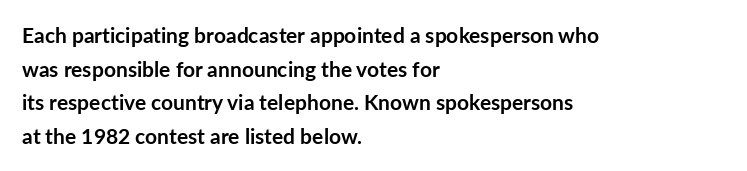
This sample uses plain, unmodified letter spacing. The lines are quadded left. If you measured baseline to baseline, you'd find a middling distance. A dark, heavy texture on the line: the type is bold. Unmarked baselines from the first word to the last.
